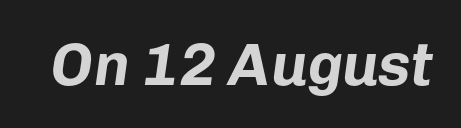
The image shows 60 px bold type, italic (leaning right); set normal letter spacing, not underlined; low stroke contrast and a medium x-height.
